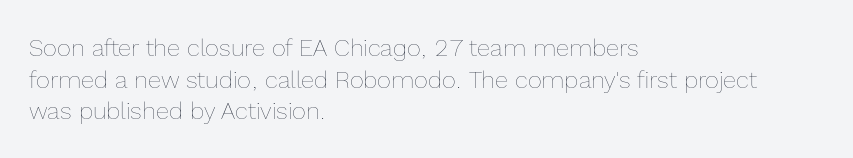
Q: Is the text bold? A: No.
Q: Is the text italic (slanted)? A: No, it is upright.
Q: Is the text underlined? A: No.
Q: How is the paragraph aligned? A: Left-aligned.
Q: Is the spacing between letters normal or unusually wide? A: Normal.
Q: Is the spacing between lines tight, normal or loose? A: Normal.
